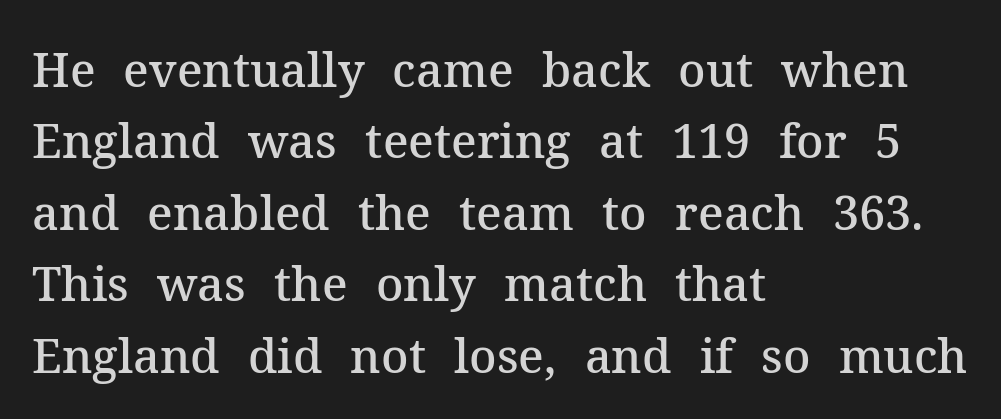
{"serif": "yes", "italic": "no", "bold": "semi", "weight": "semibold", "width": "normal", "stroke_contrast": "medium", "x_height": "medium", "monospaced": "no", "underline": "no", "align": "left", "line_spacing": "normal", "line_spacing_ratio": 1.52, "letter_spacing": "normal", "letter_spacing_em": 0.0, "glyph_px": 47}
